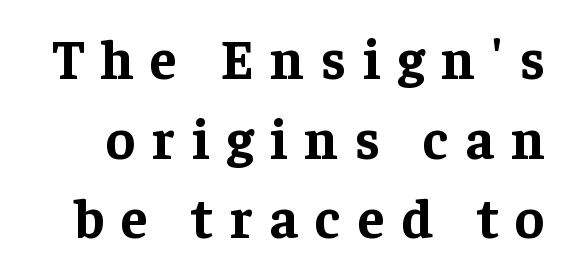
Q: Is the text bold? A: Yes.
Q: Is the text italic (slanted)? A: No, it is upright.
Q: Is the typeface a serif or a sans-serif typeface? A: Serif.
Q: Is the text underlined? A: No.
Q: Is the spacing between letters normal or unusually wide? A: Unusually wide.
Q: Is the spacing between lines tight, normal or loose? A: Normal.
Q: Width (condensed, normal, or wide)? A: Normal.
Q: Stroke contrast? A: Low.
Q: x-height? A: Medium.
Q: Monospaced? A: No.
